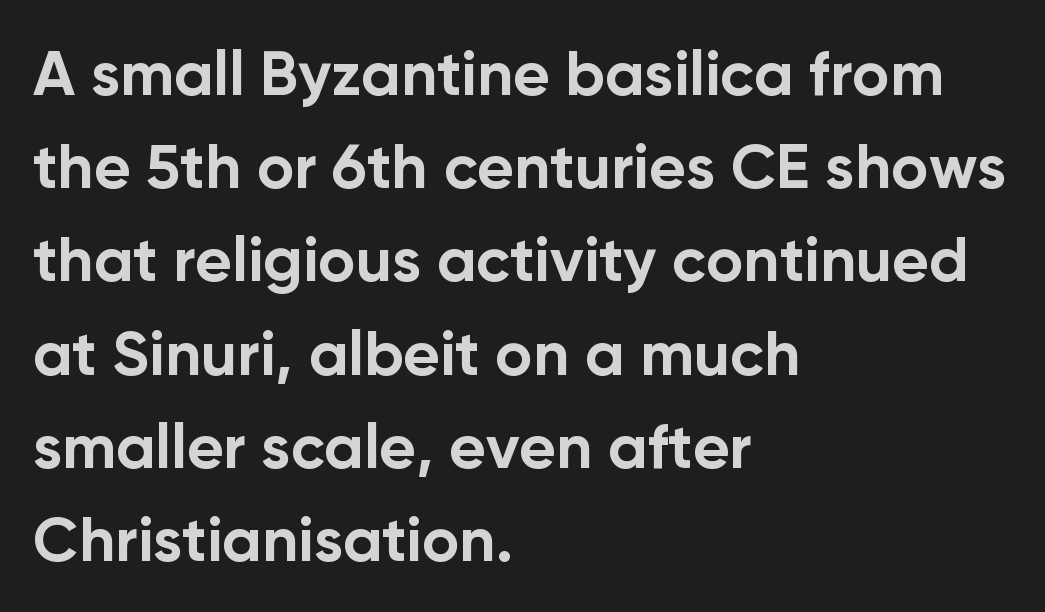
{"serif": "no", "italic": "no", "bold": "yes", "weight": "bold", "width": "normal", "stroke_contrast": "low", "x_height": "medium", "monospaced": "no", "underline": "no", "align": "left", "line_spacing": "normal", "line_spacing_ratio": 1.48, "letter_spacing": "normal", "letter_spacing_em": 0.0, "glyph_px": 63}
